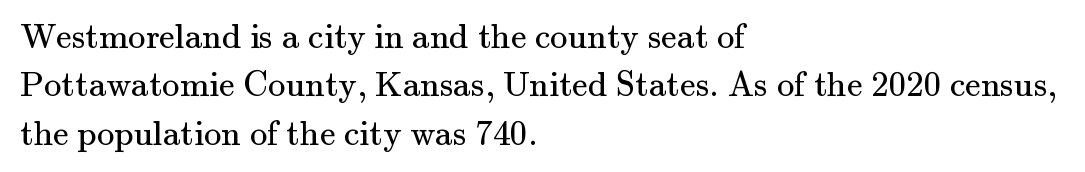
{"serif": "yes", "italic": "no", "bold": "no", "weight": "regular", "width": "normal", "stroke_contrast": "medium", "x_height": "small", "monospaced": "no", "underline": "no", "align": "left", "line_spacing": "normal", "line_spacing_ratio": 1.38, "letter_spacing": "normal", "letter_spacing_em": 0.0, "glyph_px": 35}
